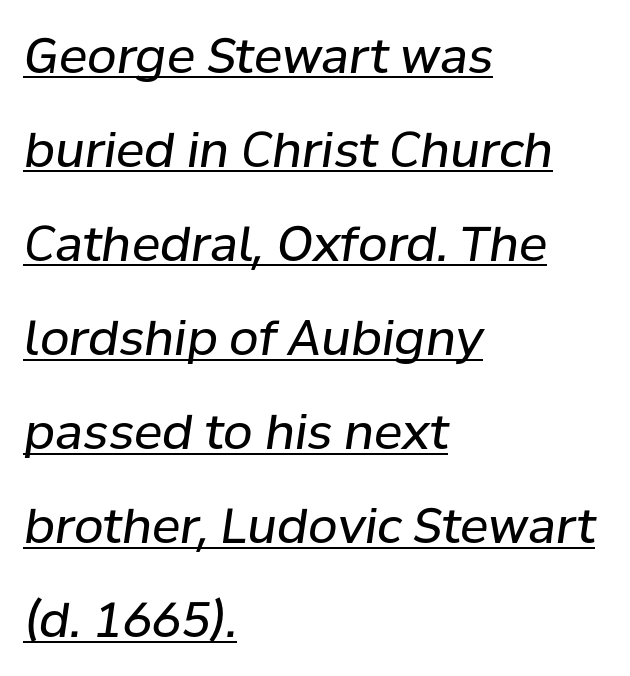
{"italic": "yes", "lean": "right", "slant_degrees": 8, "bold": "no", "weight": "regular", "width": "normal", "stroke_contrast": "low", "x_height": "medium", "monospaced": "no", "underline": "yes", "align": "left", "line_spacing": "loose", "line_spacing_ratio": 1.96, "letter_spacing": "normal", "letter_spacing_em": 0.0, "glyph_px": 48}
